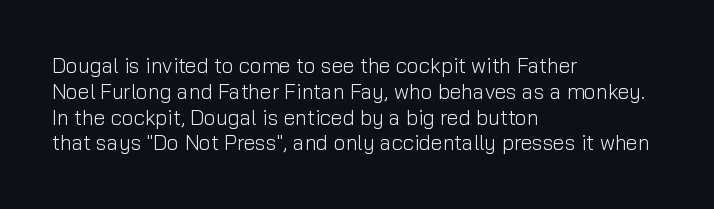
{"italic": "no", "bold": "no", "underline": "no", "align": "left", "line_spacing_ratio": 1.23, "letter_spacing": "normal", "letter_spacing_em": 0.0, "glyph_px": 21}
